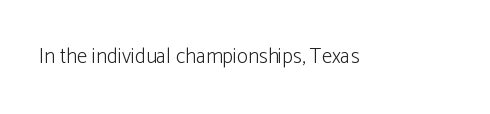
The image shows 21 px text type, upright; set normal letter spacing, not underlined.
